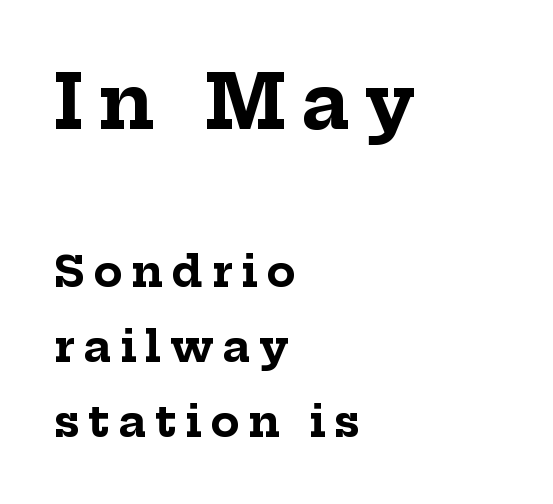
{"serif": "yes", "italic": "no", "bold": "yes", "weight": "bold", "width": "normal", "stroke_contrast": "low", "x_height": "medium", "monospaced": "no", "underline": "no", "align": "left", "line_spacing_ratio": 1.74, "letter_spacing": "wide", "letter_spacing_em": 0.2, "larger_block": "first", "size_ratio": 1.74, "glyph_px": 75}
